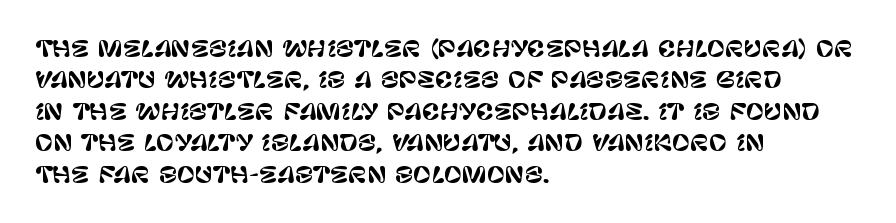
{"underline": "no", "align": "left", "line_spacing": "normal", "line_spacing_ratio": 1.43, "letter_spacing": "normal", "letter_spacing_em": 0.0, "glyph_px": 22}
